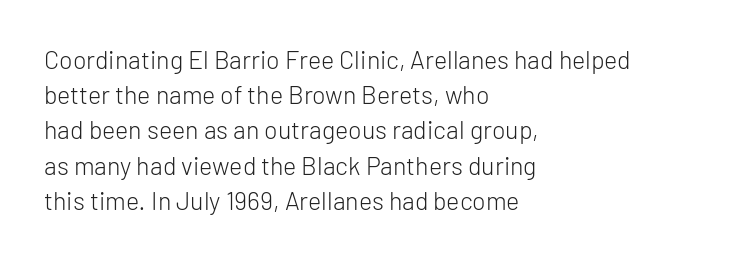
The image shows 25 px text type, upright; set left-aligned, normal line spacing (1.41x), normal letter spacing, not underlined.
